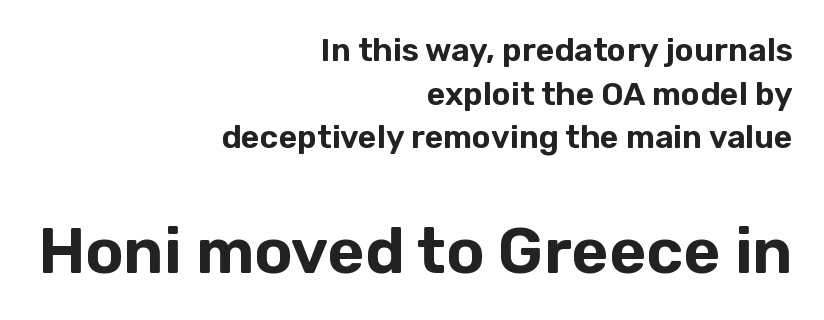
The image shows 64 px sans-serif type, upright; set right-aligned, normal line spacing (1.36x), normal letter spacing, not underlined; the second (bottom) block is 2.0x larger; low stroke contrast and a medium x-height.
